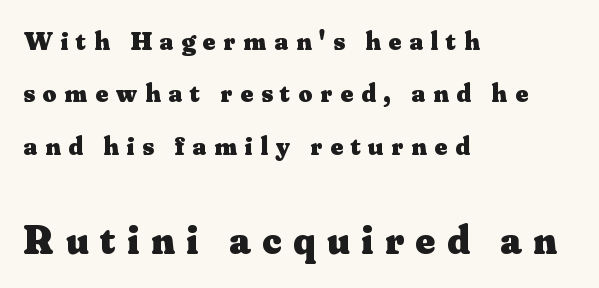
This block would shrink considerably if given ordinary leading; it's expanded now. Font category for this specimen: serif. Block two is the big one; block one sits smaller above it. What stands out about the letter spacing? Its width — letters are far apart. You'd pick this weight for a headline — it's a proper bold.
